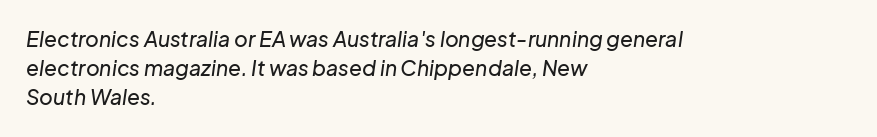
The ragged edge is on the right, which tells us the setting is flush left. Honestly, the row spacing looks completely unremarkable. The whole block is typeset with a tilt. The horizontal fit of the characters is conventional and even. Check the space under the baseline: it is left empty.
